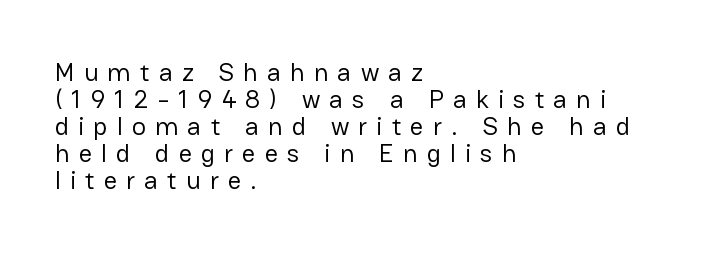
The image shows 26 px text type, upright; set left-aligned, tight line spacing (1.04x), unusually wide letter spacing (+0.35 em), not underlined.
